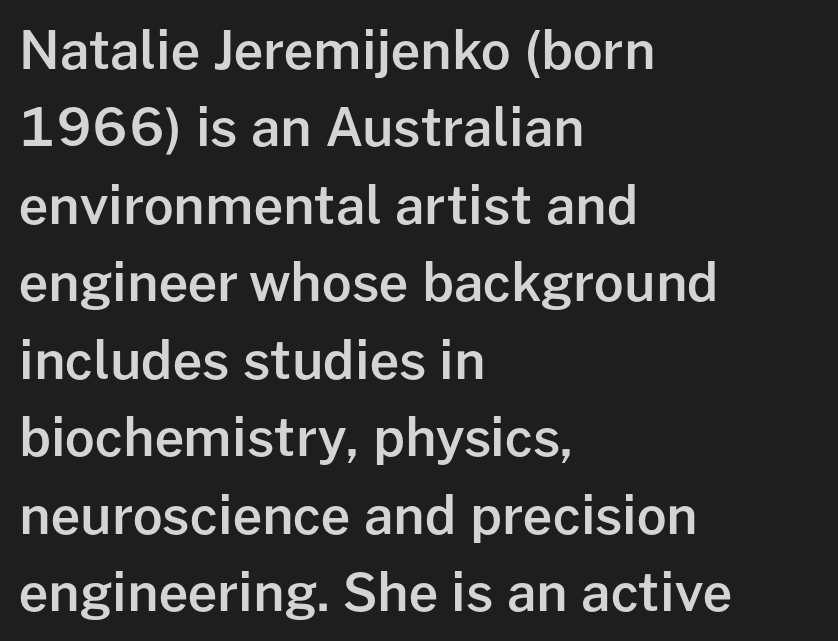
Q: Is the text bold? A: Semi-bold.
Q: Is the text italic (slanted)? A: No, it is upright.
Q: Is the typeface a serif or a sans-serif typeface? A: Sans-serif.
Q: Is the text underlined? A: No.
Q: How is the paragraph aligned? A: Left-aligned.
Q: Is the spacing between letters normal or unusually wide? A: Normal.
Q: Is the spacing between lines tight, normal or loose? A: Normal.
Q: Width (condensed, normal, or wide)? A: Normal.
Q: Stroke contrast? A: Low.
Q: x-height? A: Medium.
Q: Monospaced? A: No.
